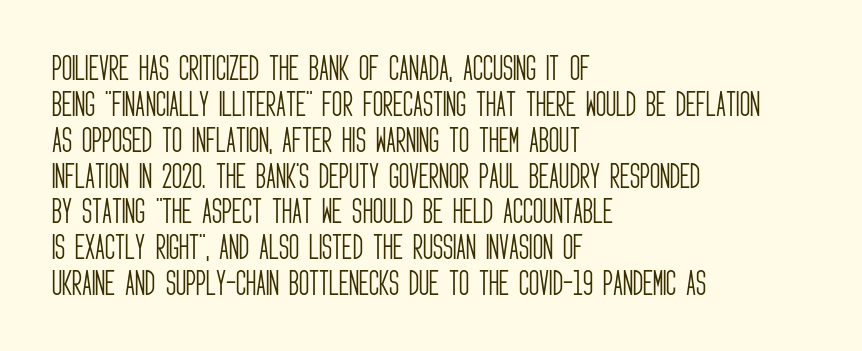
{"serif": "no", "italic": "no", "bold": "no", "weight": "light", "width": "condensed", "stroke_contrast": "low", "x_height": "large", "monospaced": "no", "underline": "no", "align": "left", "line_spacing": "normal", "line_spacing_ratio": 1.28, "letter_spacing": "normal", "letter_spacing_em": 0.0, "glyph_px": 28}
